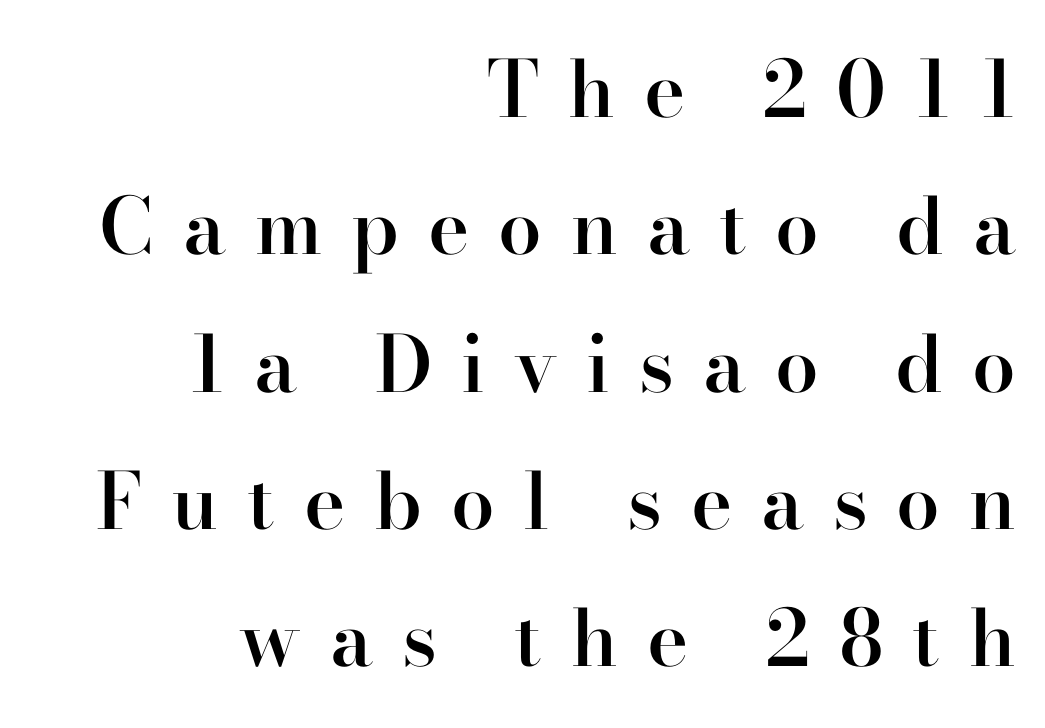
{"serif": "yes", "italic": "no", "bold": "semi", "weight": "semibold", "width": "normal", "stroke_contrast": "high", "x_height": "small", "monospaced": "no", "underline": "no", "align": "right", "line_spacing_ratio": 1.76, "letter_spacing": "wide", "letter_spacing_em": 0.37, "glyph_px": 78}
